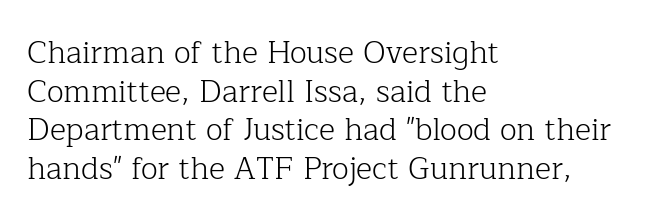
Q: Is the text bold? A: No.
Q: Is the text italic (slanted)? A: No, it is upright.
Q: Is the typeface a serif or a sans-serif typeface? A: Serif.
Q: Is the text underlined? A: No.
Q: How is the paragraph aligned? A: Left-aligned.
Q: Is the spacing between letters normal or unusually wide? A: Normal.
Q: Is the spacing between lines tight, normal or loose? A: Normal.
Q: Width (condensed, normal, or wide)? A: Normal.
Q: Stroke contrast? A: Low.
Q: x-height? A: Medium.
Q: Monospaced? A: No.
